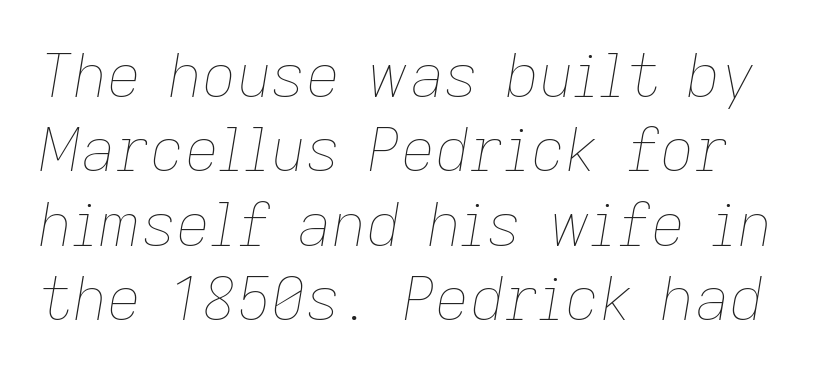
Note the varied advance widths — an 'i' is clearly narrower than an 'm'. Designer's note — italics engaged. Honestly, the letter spacing is just normal — you wouldn't notice it. Weight class: somewhere from thin through regular. A clean baseline with only descenders dipping below it.
